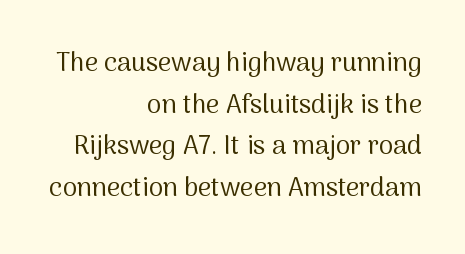
This is not heavy type; no bold has been used. The lettering holds an erect, upright posture throughout. Rows of type keep a routine distance in the vertical direction. Short note: letters normally spaced.
